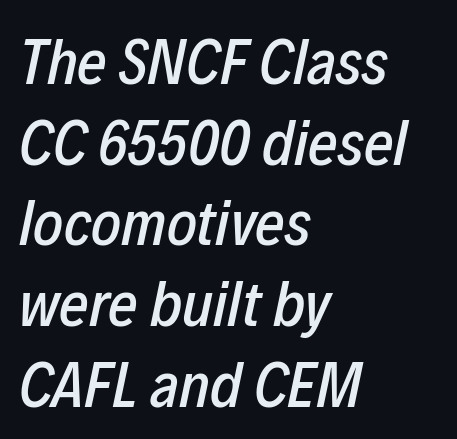
The image shows 64 px condensed type, italic (leaning right); set left-aligned, normal line spacing (1.26x), normal letter spacing, not underlined; low stroke contrast and a medium x-height.
